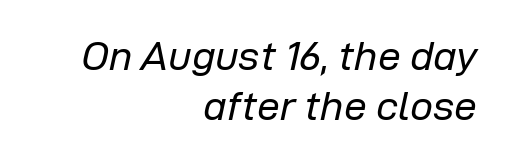
{"italic": "yes", "lean": "right", "slant_degrees": 12, "bold": "no", "weight": "regular", "width": "normal", "stroke_contrast": "low", "x_height": "medium", "monospaced": "no", "underline": "no", "align": "right", "line_spacing_ratio": 1.21, "letter_spacing": "normal", "letter_spacing_em": 0.0, "glyph_px": 41}
